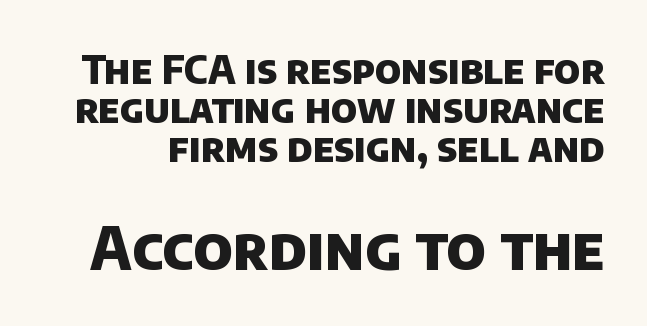
Q: Is the text bold? A: Yes.
Q: Is the typeface a serif or a sans-serif typeface? A: Sans-serif.
Q: Is the text underlined? A: No.
Q: Is the spacing between letters normal or unusually wide? A: Normal.
Q: Is the spacing between lines tight, normal or loose? A: Tight.
Q: Which block of text is set in a larger size, the first (top) or the second (bottom)? A: The second (bottom) one.
Q: Width (condensed, normal, or wide)? A: Normal.
Q: Stroke contrast? A: Low.
Q: x-height? A: Large.
Q: Monospaced? A: No.
